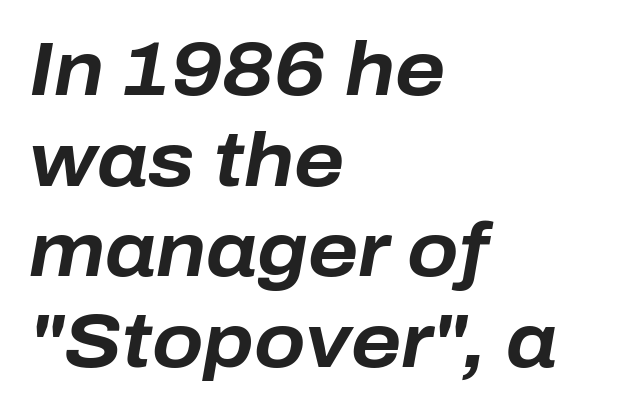
{"italic": "yes", "lean": "right", "slant_degrees": 10, "bold": "yes", "weight": "bold", "width": "normal", "stroke_contrast": "low", "x_height": "medium", "monospaced": "no", "underline": "no", "align": "left", "line_spacing_ratio": 1.21, "letter_spacing": "normal", "letter_spacing_em": 0.0, "glyph_px": 75}
